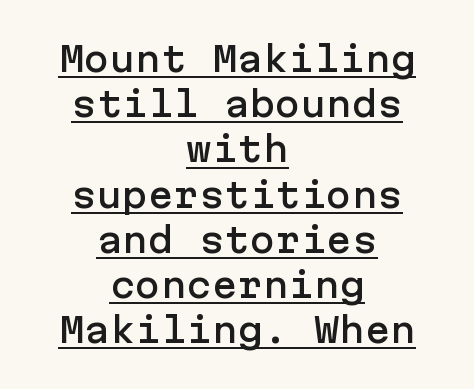
{"serif": "no", "italic": "no", "width": "normal", "stroke_contrast": "low", "x_height": "medium", "underline": "yes", "align": "center", "line_spacing": "normal", "line_spacing_ratio": 1.33, "letter_spacing": "normal", "letter_spacing_em": 0.0, "glyph_px": 34}
